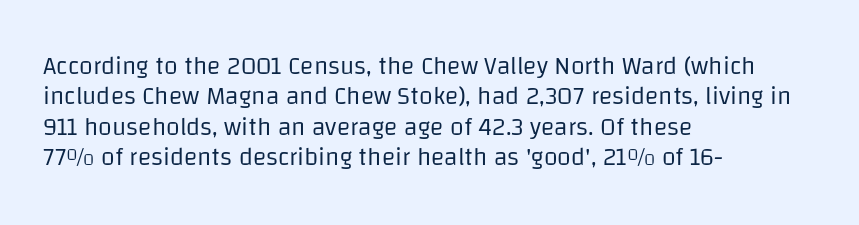
Nope, not italic — everything's standing straight. Only glyphs here, with clear space below each row. Leftover space on each line is placed entirely after the last word. The gaps between neighbouring characters are ordinary and unremarkable. A light-to-regular cut is what we see here.
